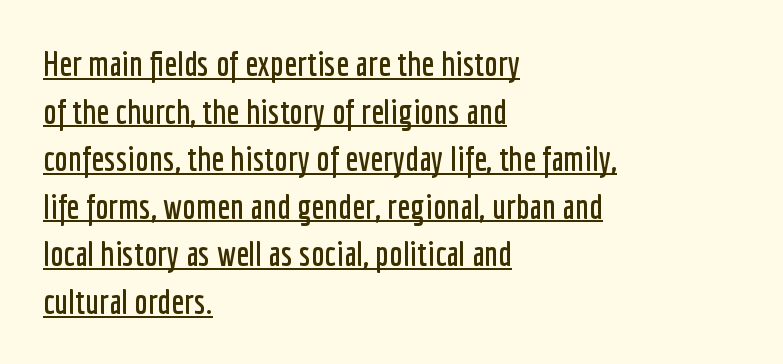
{"serif": "no", "italic": "no", "width": "condensed", "stroke_contrast": "low", "x_height": "medium", "monospaced": "no", "underline": "yes", "align": "left", "line_spacing": "normal", "line_spacing_ratio": 1.4, "letter_spacing": "normal", "letter_spacing_em": 0.0, "glyph_px": 34}
